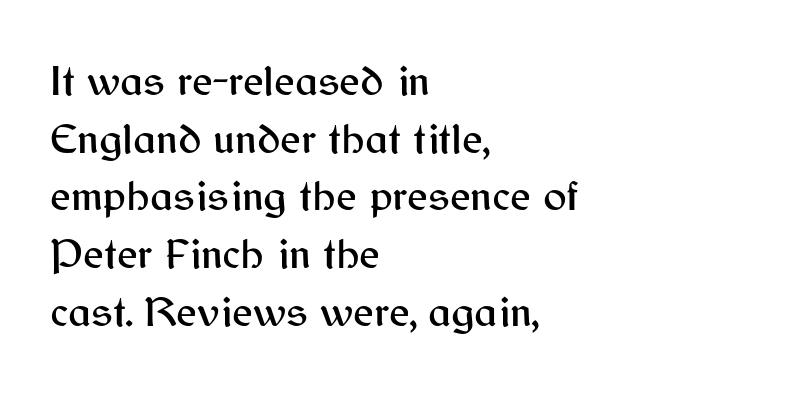
Q: Is the text italic (slanted)? A: No, it is upright.
Q: Is the typeface a serif or a sans-serif typeface? A: Sans-serif.
Q: Is the text underlined? A: No.
Q: How is the paragraph aligned? A: Left-aligned.
Q: Is the spacing between letters normal or unusually wide? A: Normal.
Q: Is the spacing between lines tight, normal or loose? A: Normal.
Q: Width (condensed, normal, or wide)? A: Normal.
Q: Stroke contrast? A: Medium.
Q: x-height? A: Medium.
Q: Monospaced? A: No.
